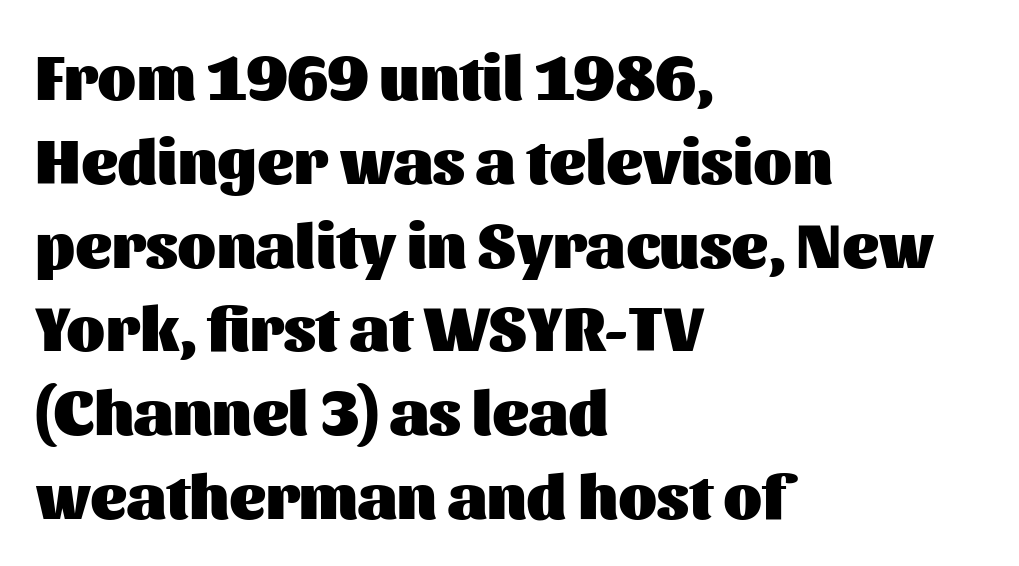
The image shows 63 px heavy sans-serif type, upright; set left-aligned, normal line spacing (1.33x), normal letter spacing, not underlined; medium stroke contrast and a medium x-height.
